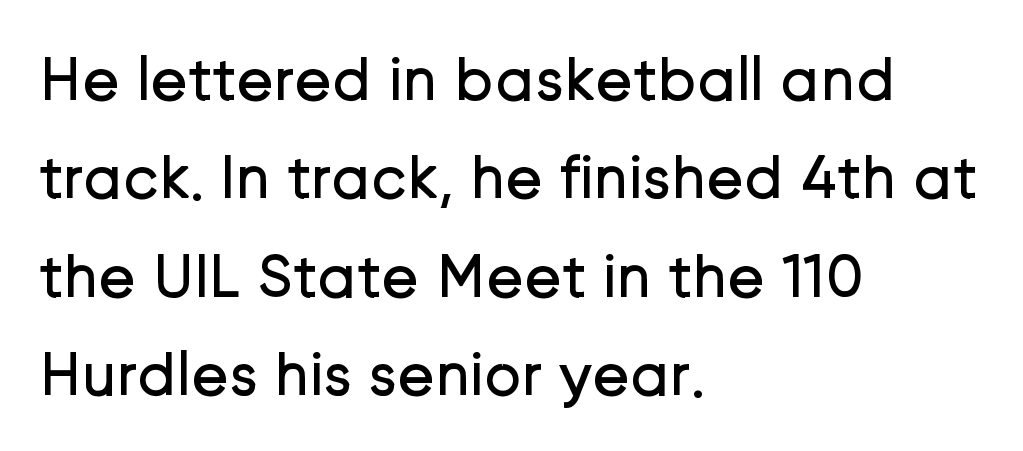
{"serif": "no", "italic": "no", "bold": "no", "weight": "regular", "width": "normal", "stroke_contrast": "low", "x_height": "medium", "monospaced": "no", "underline": "no", "align": "left", "line_spacing": "normal", "line_spacing_ratio": 1.56, "letter_spacing": "normal", "letter_spacing_em": 0.0, "glyph_px": 63}
